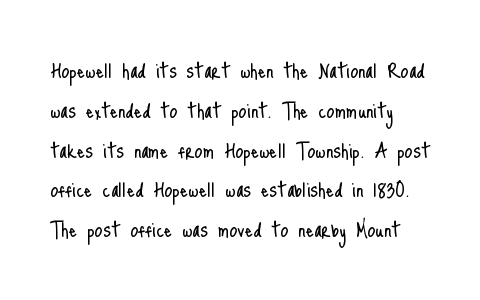
Letters have the restrained weight of plain body copy at most. Is there much room between lines? A standard amount, neither cramped nor airy. The foot of each line stays bare and open. A typesetter would call this zero additional tracking. The letters stand straight up with perfectly vertical stems.
